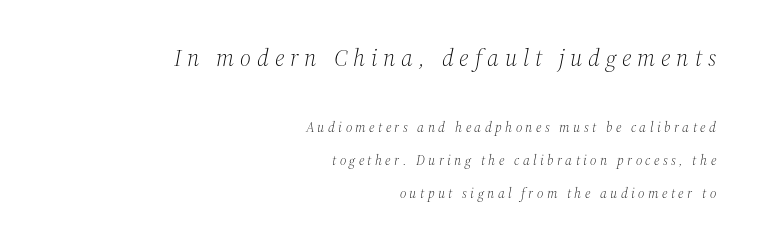
{"italic": "yes", "lean": "right", "slant_degrees": 12, "bold": "no", "underline": "no", "align": "right", "line_spacing": "loose", "line_spacing_ratio": 2.36, "letter_spacing": "wide", "letter_spacing_em": 0.24, "larger_block": "first", "size_ratio": 1.71, "glyph_px": 24}
